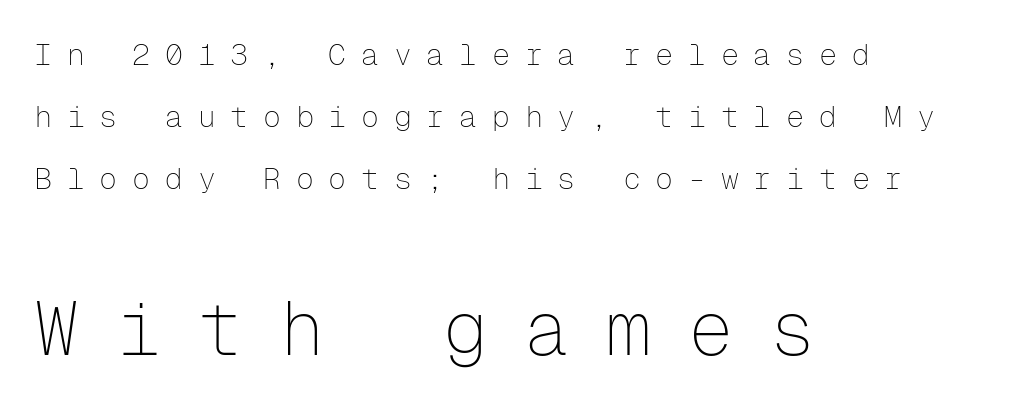
Substantial extra tracking has been applied to these lines. In terms of posture, this sample is upright. Students, observe: this is what heavily led, spacious text looks like. On a weight scale, this lands at 450 or below. The lines are quadded left.
